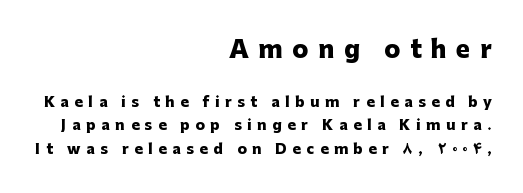
Normally led — the rows are evenly, conventionally spaced. The more generous point size was reserved for the upper chunk. Line ends are locked; line starts wander. The zone under the glyphs is completely vacant.
